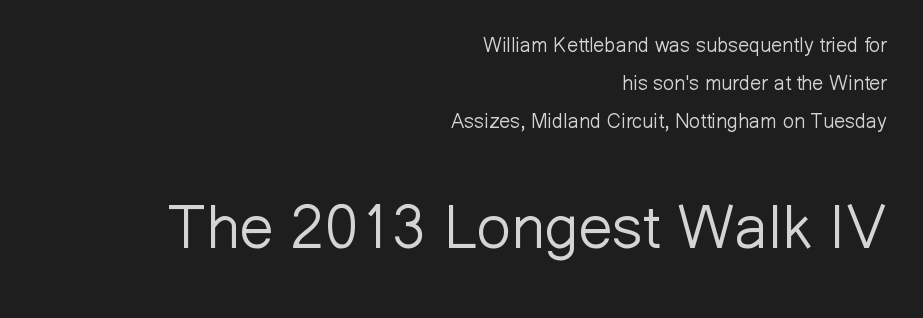
Airy leading. Any mark beneath the type? The region is blank. Whoever set this made the second block the dominant, larger element. Compared with typical body copy, the letter spacing here is the same. Does the copy run flush right? Yes — the right margin is perfectly even.
